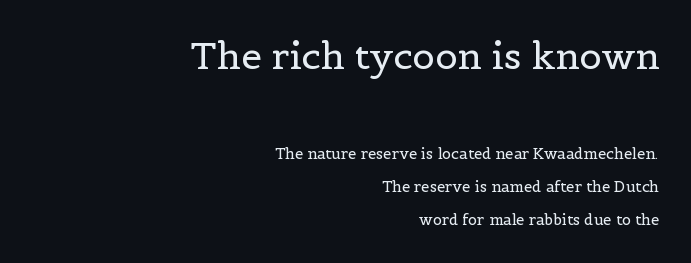
The image shows 37 px regular-weight serif type, upright; set right-aligned, loose line spacing (2.22x), normal letter spacing, not underlined; the first (top) block is 2.47x larger; a medium x-height.
